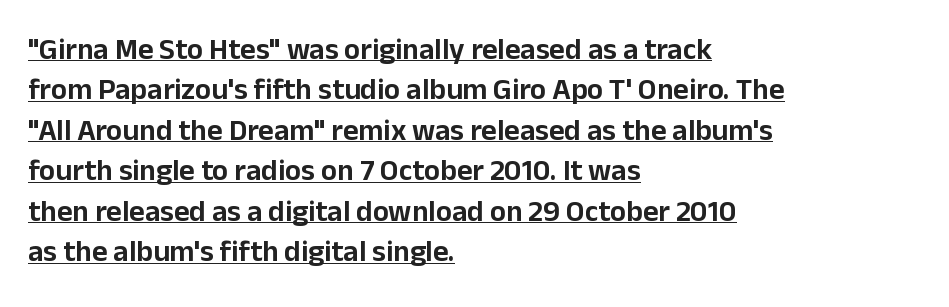
The image shows 30 px sans-serif type, upright; set left-aligned, normal line spacing (1.35x), normal letter spacing, underlined; low stroke contrast and a medium x-height.
